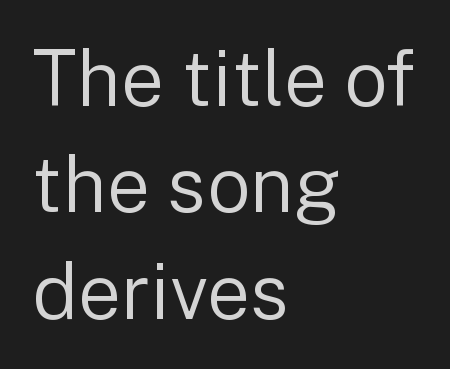
Layout note: lines flush left. Each stroke keeps to a modest, everyday thickness or less. A typesetter would mark this as roman, not italic. The space beneath each line is pristine and unruled.
